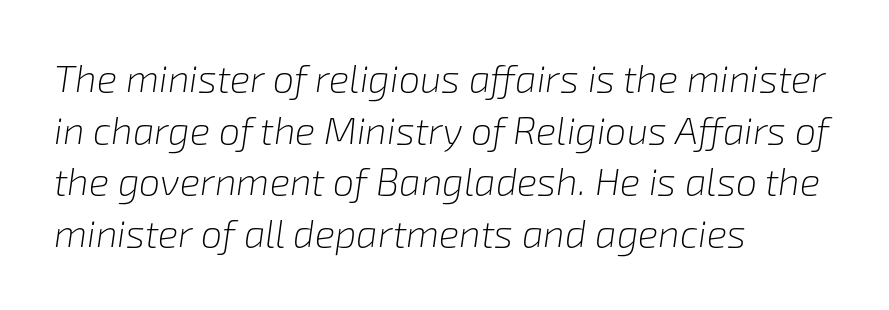
Short note: letters normally spaced. Is this a heavy cut? Hardly; it is regular or lighter. The line-height multiplier appears to be the usual default. Yep, that's italic — everything's leaning.
